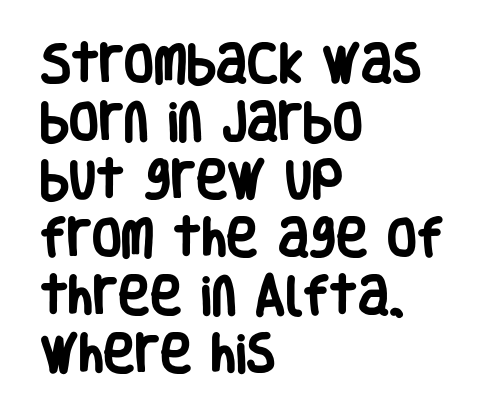
The image shows 43 px heavy, condensed sans-serif type, upright; set left-aligned, normal line spacing (1.35x), normal letter spacing, not underlined; low stroke contrast and a large x-height.
